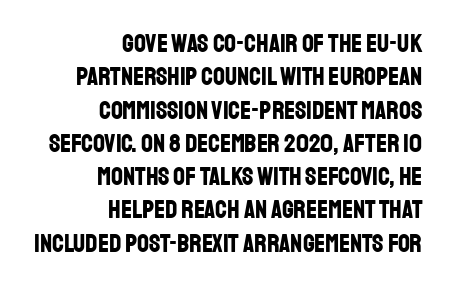
You can tell it's not italic because the verticals are truly vertical. Quick note: interline space is typical. No extra tracking has been applied to these lines. Each row of text sits above clean, open space. This sample is right-justified, so line beginnings fall wherever the words allow.
